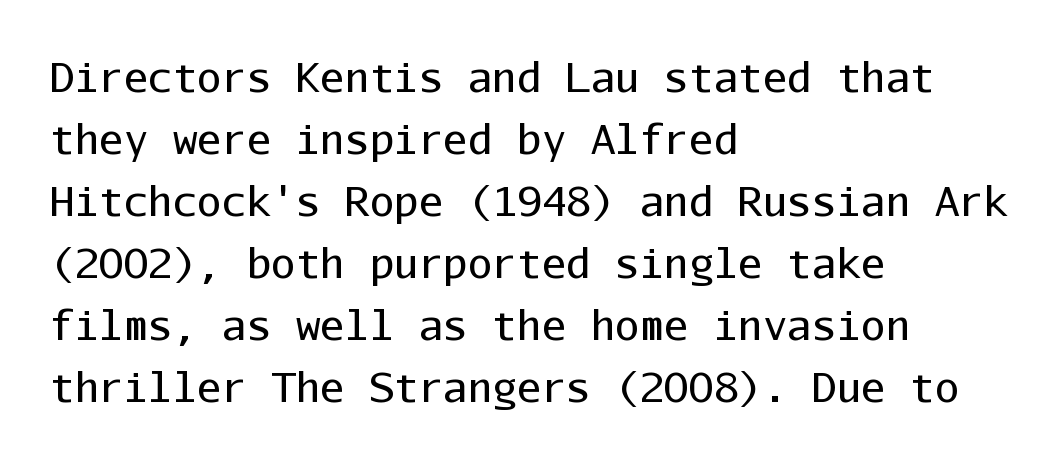
{"serif": "no", "italic": "no", "bold": "no", "weight": "regular", "width": "normal", "stroke_contrast": "low", "x_height": "medium", "monospaced": "yes", "underline": "no", "align": "left", "line_spacing": "normal", "line_spacing_ratio": 1.51, "letter_spacing": "normal", "letter_spacing_em": 0.0, "glyph_px": 41}
